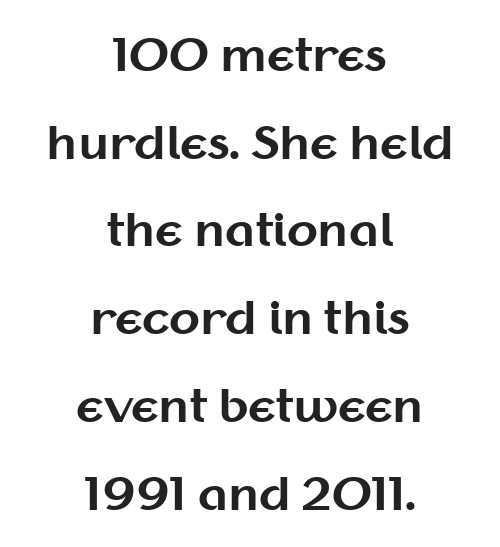
Honestly, there is no underline to notice here at all. Each glyph is drawn with heavy, bold strokes. Designer's note — italics off, roman on. Compared with typical body copy, the letter spacing here is the same. Here the designer chose a conventional face with non-uniform glyph widths.
